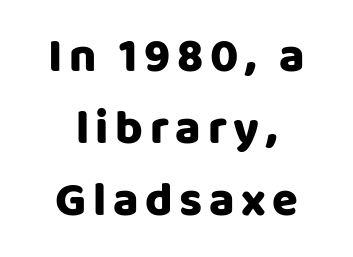
The image shows 47 px sans-serif type, upright; set centered, normal line spacing (1.53x), not underlined; low stroke contrast and a large x-height.
